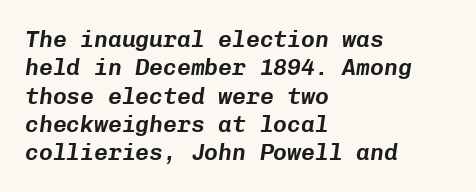
{"italic": "yes", "lean": "right", "slant_degrees": 8, "underline": "no", "align": "left", "line_spacing_ratio": 1.23, "letter_spacing": "normal", "letter_spacing_em": 0.0, "glyph_px": 23}
